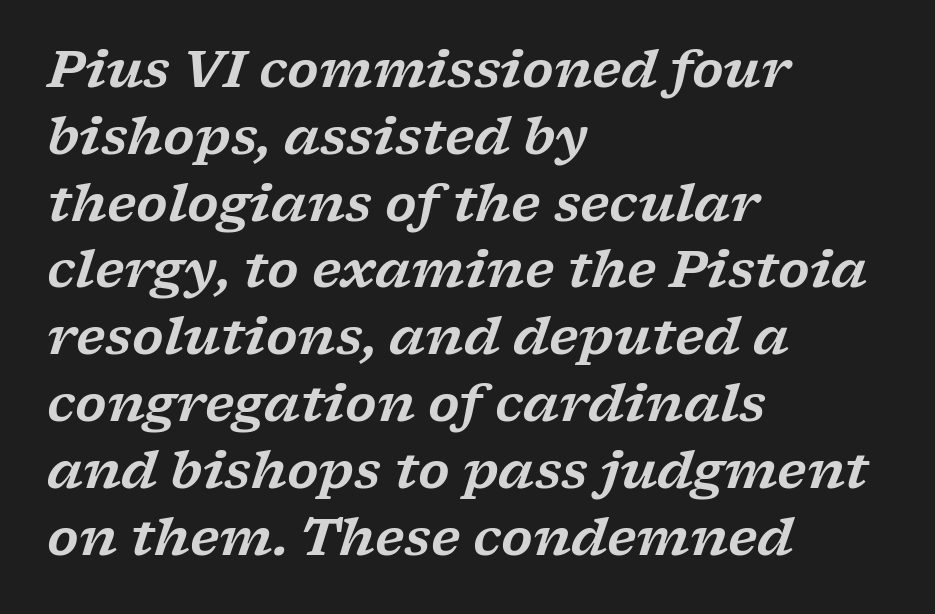
The image shows 51 px wide serif type, italic (leaning right); set left-aligned, normal line spacing (1.31x), normal letter spacing, not underlined; low stroke contrast and a medium x-height.
